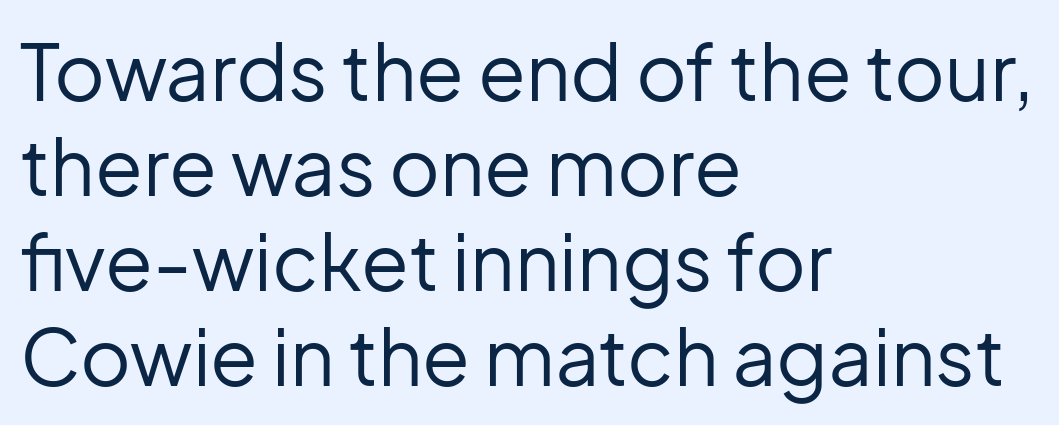
{"serif": "no", "italic": "no", "bold": "no", "weight": "regular", "width": "normal", "stroke_contrast": "low", "x_height": "medium", "monospaced": "no", "underline": "no", "align": "left", "line_spacing_ratio": 1.22, "letter_spacing": "normal", "letter_spacing_em": 0.0, "glyph_px": 78}
